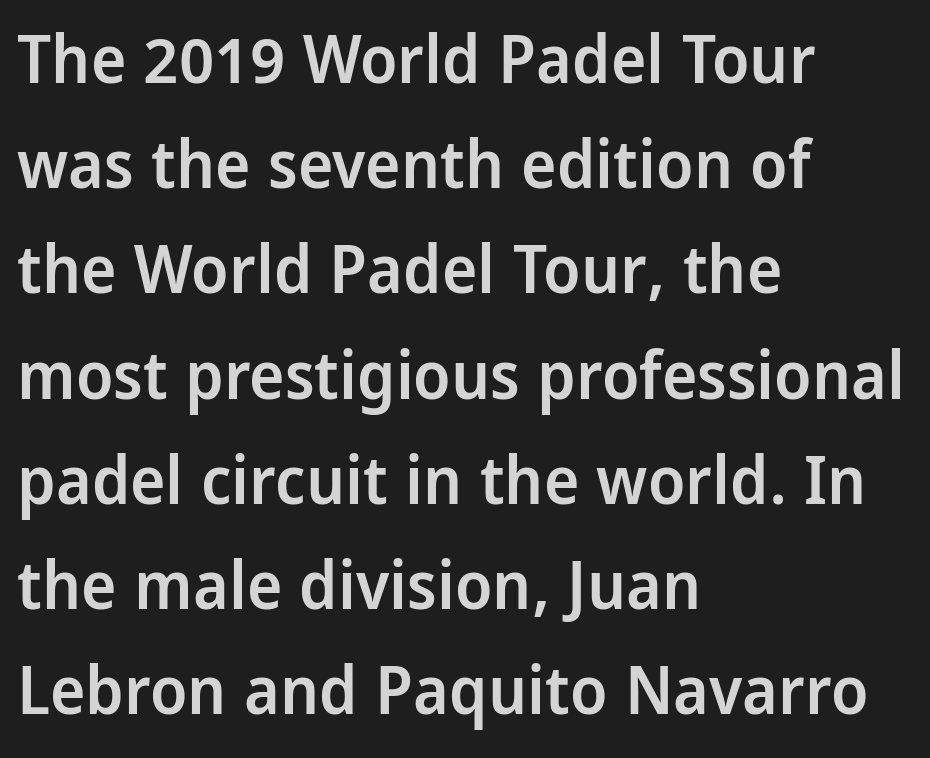
If you drew a line through each stem, it would be perfectly vertical. Check under the words: just untouched page. The designer left line spacing at the default. The face used here is proportionally spaced, like ordinary book or web type.
